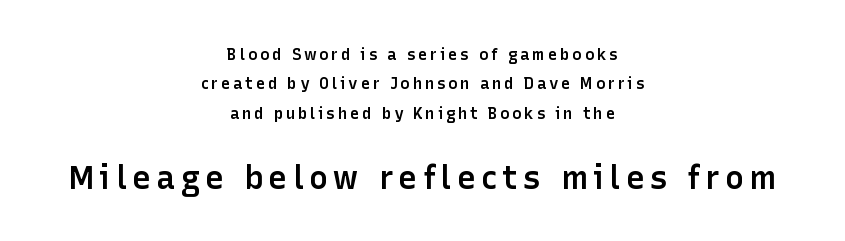
Q: Is the text bold? A: Semi-bold.
Q: Is the text italic (slanted)? A: No, it is upright.
Q: Is the typeface a serif or a sans-serif typeface? A: Sans-serif.
Q: Is the text underlined? A: No.
Q: How is the paragraph aligned? A: Centered.
Q: Which block of text is set in a larger size, the first (top) or the second (bottom)? A: The second (bottom) one.
Q: Width (condensed, normal, or wide)? A: Normal.
Q: Stroke contrast? A: Low.
Q: x-height? A: Medium.
Q: Monospaced? A: No.
